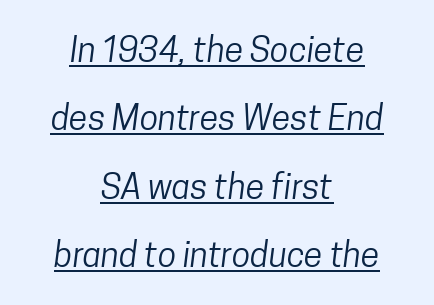
{"serif": "no", "bold": "no", "weight": "regular", "width": "condensed", "stroke_contrast": "low", "x_height": "medium", "monospaced": "no", "underline": "yes", "align": "center", "line_spacing": "loose", "line_spacing_ratio": 2.01, "letter_spacing": "normal", "letter_spacing_em": 0.0, "glyph_px": 34}
